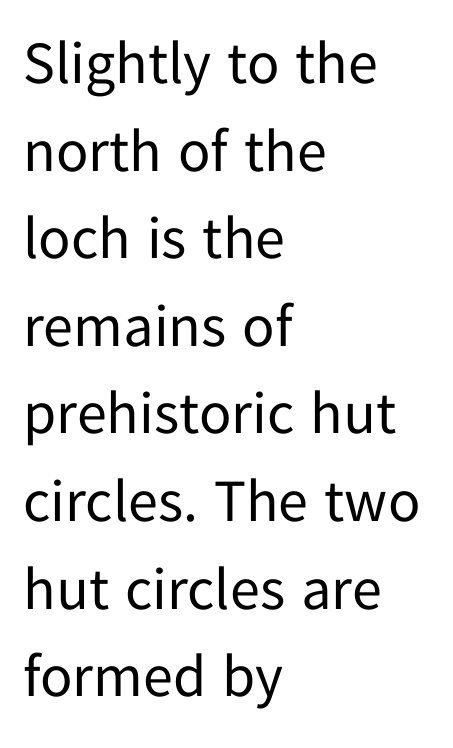
Any mark beneath the type? The region is blank. Ordinary non-slanted type is in use. Stroke terminals: plain, sans-serif. The weight tops out at a normal text grade. Every row of glyphs begins at an identical x-position on the left. The rendering uses a moderate line-height, typical for paragraphs.
